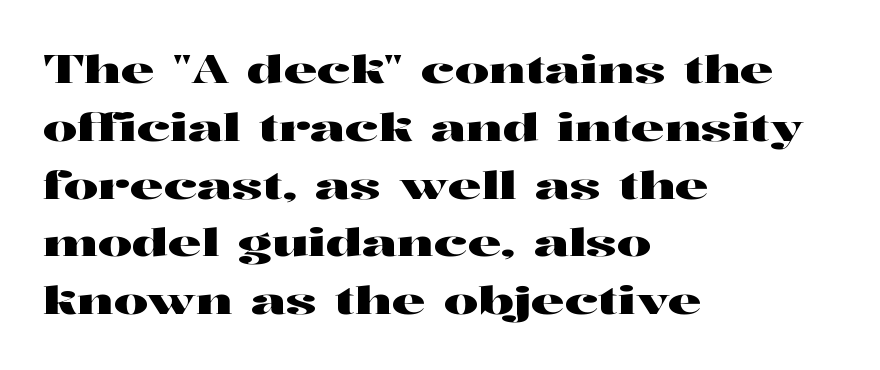
The image shows 38 px wide serif type, upright; set left-aligned, normal line spacing (1.52x), normal letter spacing, not underlined; high stroke contrast and a medium x-height.
